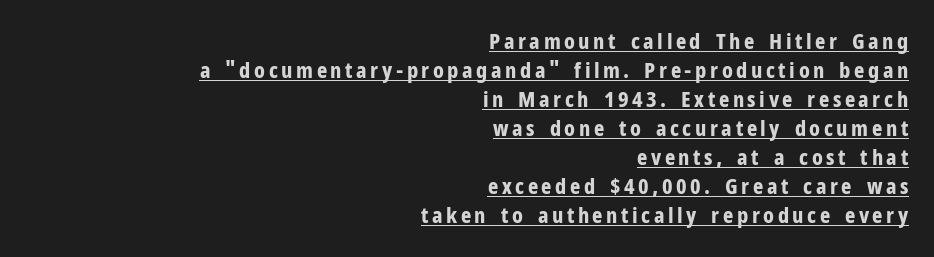
The image shows 22 px bold type, upright; set right-aligned, normal line spacing (1.32x), underlined.
